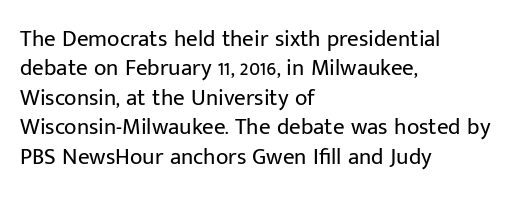
It's the straight-up-and-down kind of type. The face used here is rendered with its standard letterfit. The setting favours the left margin, as ordinary paragraphs usually do. This is not heavy type; no bold has been used. Interline gaps are of average width in this sample.
